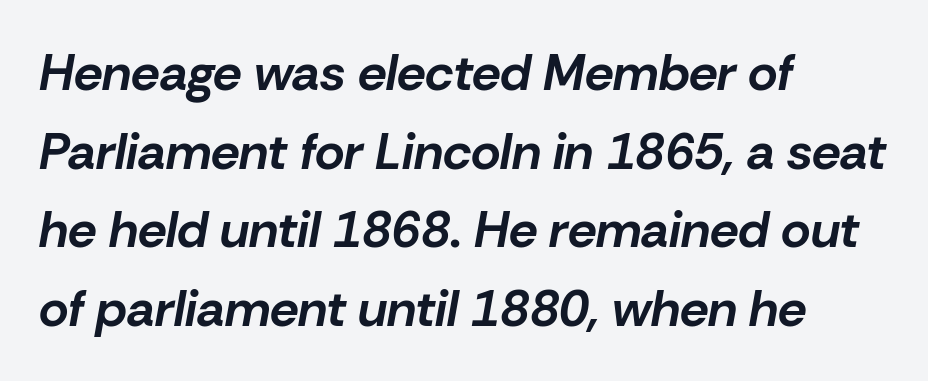
The image shows 51 px bold type, italic (leaning right); set left-aligned, normal line spacing (1.54x), normal letter spacing, not underlined; low stroke contrast and a medium x-height.
